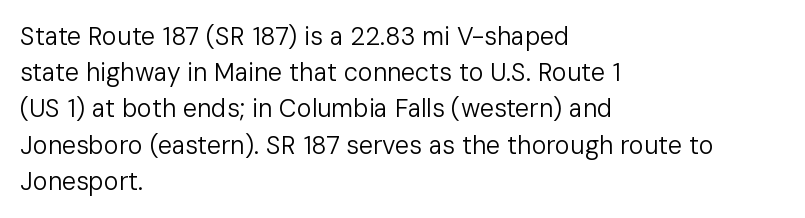
The cut favours lightness, reaching ordinary text weight at its darkest. Left-aligned paragraph, ragged on the right. There is no visible air inserted between adjacent glyphs. Has an underline been added? It has not. Upright lettering throughout. Leading matches the norm, producing a regular column.
